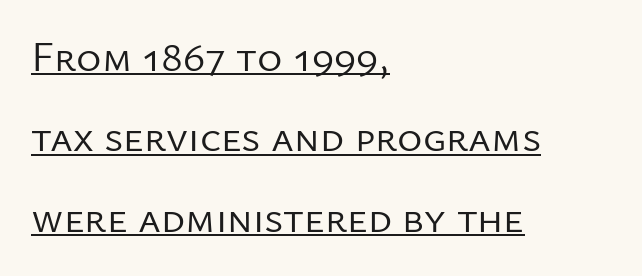
{"serif": "no", "italic": "no", "bold": "no", "weight": "regular", "width": "normal", "stroke_contrast": "low", "x_height": "medium", "monospaced": "no", "underline": "yes", "align": "left", "line_spacing_ratio": 1.87, "letter_spacing": "normal", "letter_spacing_em": 0.0, "glyph_px": 43}
